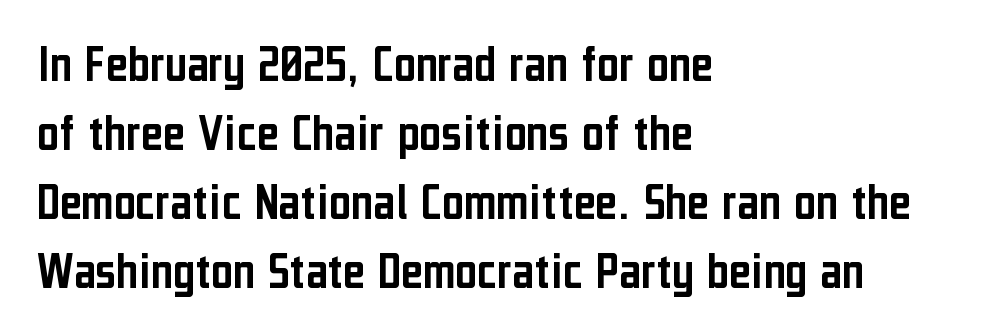
{"serif": "no", "italic": "no", "width": "condensed", "stroke_contrast": "low", "x_height": "medium", "monospaced": "no", "underline": "no", "align": "left", "line_spacing": "normal", "line_spacing_ratio": 1.3, "letter_spacing": "normal", "letter_spacing_em": 0.0, "glyph_px": 53}
